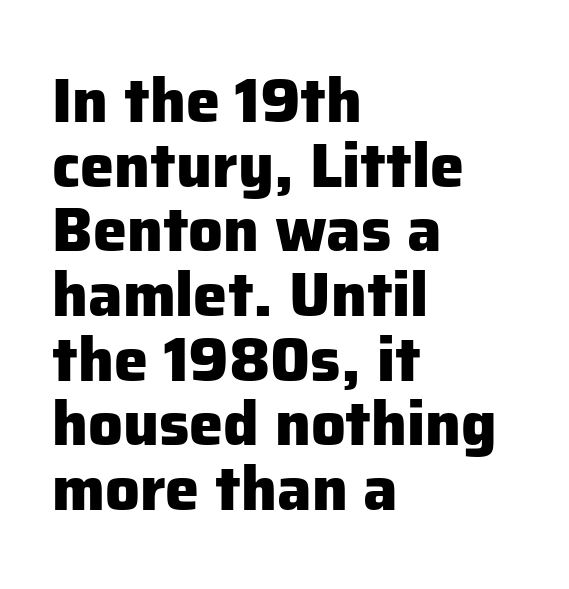
{"serif": "no", "italic": "no", "bold": "yes", "weight": "heavy", "width": "normal", "stroke_contrast": "low", "x_height": "medium", "monospaced": "no", "underline": "no", "align": "left", "line_spacing": "tight", "line_spacing_ratio": 1.06, "letter_spacing": "normal", "letter_spacing_em": 0.0, "glyph_px": 61}
